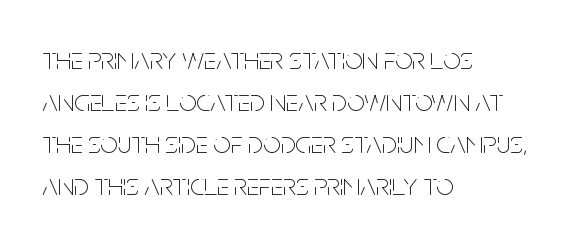
The characters display no serif detailing; their extremities are plain. These lines are rendered in a variable-pitch font. Short note: letters normally spaced. Is there much room between lines? A standard amount, neither cramped nor airy. These glyphs show unthickened strokes, regular width or finer.
